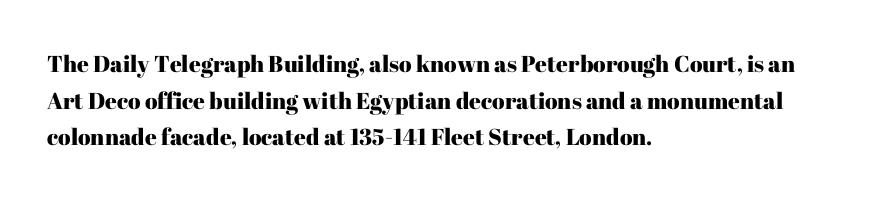
Q: Is the text italic (slanted)? A: No, it is upright.
Q: Is the text underlined? A: No.
Q: How is the paragraph aligned? A: Left-aligned.
Q: Is the spacing between letters normal or unusually wide? A: Normal.
Q: Is the spacing between lines tight, normal or loose? A: Normal.
